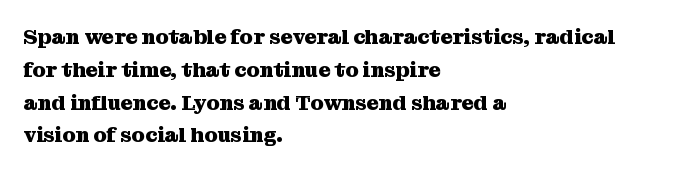
Q: Is the text bold? A: Yes.
Q: Is the text italic (slanted)? A: No, it is upright.
Q: Is the text underlined? A: No.
Q: How is the paragraph aligned? A: Left-aligned.
Q: Is the spacing between letters normal or unusually wide? A: Normal.
Q: Is the spacing between lines tight, normal or loose? A: Normal.
